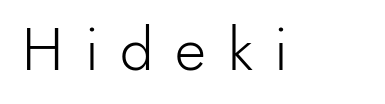
Q: Is the text bold? A: No.
Q: Is the text italic (slanted)? A: No, it is upright.
Q: Is the typeface a serif or a sans-serif typeface? A: Sans-serif.
Q: Is the text underlined? A: No.
Q: Is the spacing between letters normal or unusually wide? A: Unusually wide.
Q: Width (condensed, normal, or wide)? A: Normal.
Q: x-height? A: Small.
Q: Monospaced? A: No.
